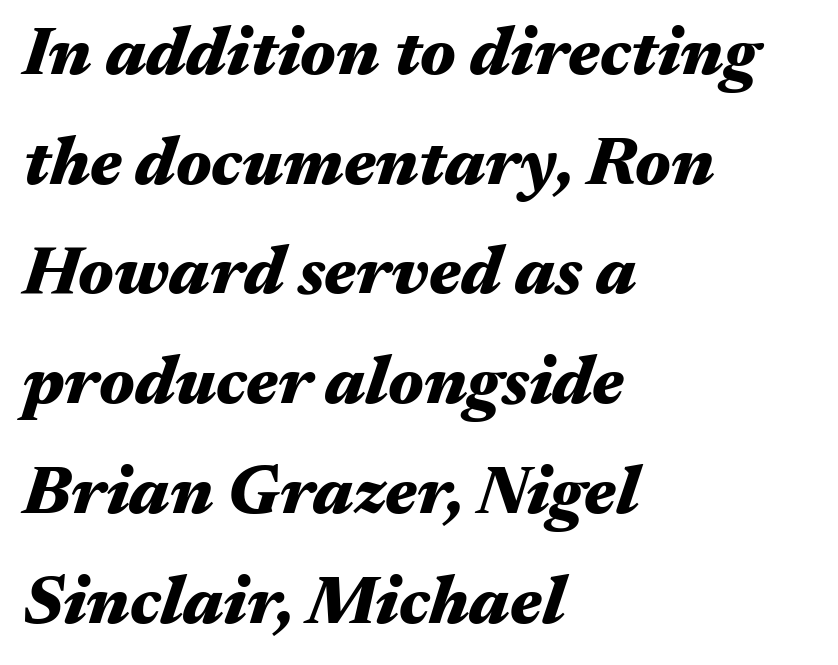
Q: Is the text bold? A: Yes.
Q: Is the text italic (slanted)? A: Yes, it leans right by about 17 degrees.
Q: Is the text underlined? A: No.
Q: How is the paragraph aligned? A: Left-aligned.
Q: Is the spacing between letters normal or unusually wide? A: Normal.
Q: Is the spacing between lines tight, normal or loose? A: Normal.
Q: Width (condensed, normal, or wide)? A: Wide.
Q: Stroke contrast? A: Medium.
Q: x-height? A: Medium.
Q: Monospaced? A: No.
